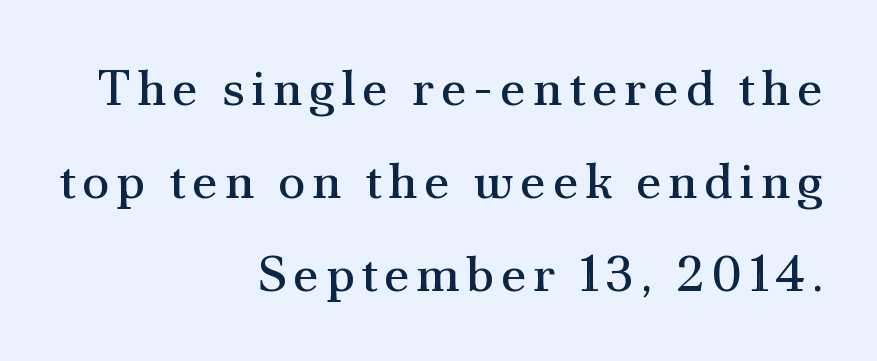
Q: Is the text bold? A: No.
Q: Is the text italic (slanted)? A: No, it is upright.
Q: Is the typeface a serif or a sans-serif typeface? A: Serif.
Q: Is the text underlined? A: No.
Q: How is the paragraph aligned? A: Right-aligned.
Q: Width (condensed, normal, or wide)? A: Normal.
Q: Stroke contrast? A: Medium.
Q: x-height? A: Small.
Q: Monospaced? A: No.
